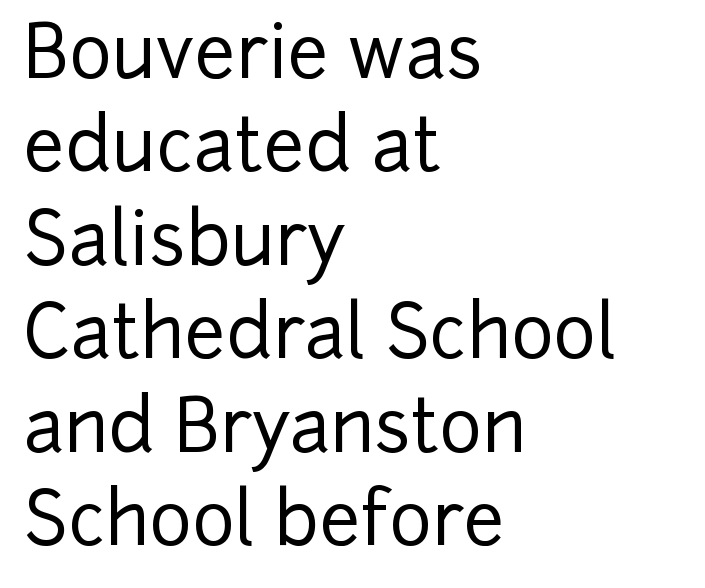
{"serif": "no", "italic": "no", "width": "normal", "stroke_contrast": "low", "x_height": "medium", "monospaced": "no", "underline": "no", "align": "left", "line_spacing": "normal", "line_spacing_ratio": 1.28, "letter_spacing": "normal", "letter_spacing_em": 0.0, "glyph_px": 73}
